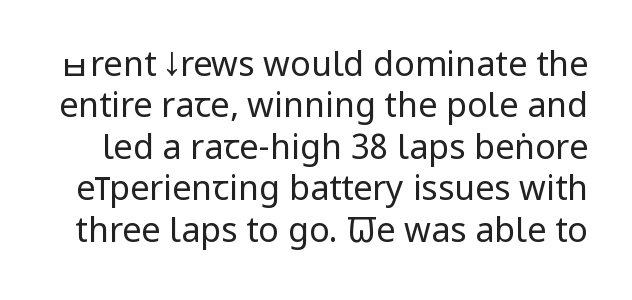
A typesetter would call this zero additional tracking. Is the type heavy? It reads as light-to-regular instead. The characters display no serif detailing; their extremities are plain. Notice how the stems are strictly vertical — no italics here. Type without underlining.
